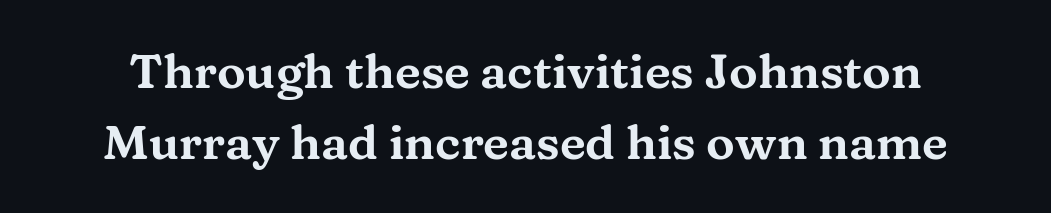
Has an underline been added? It has not. Observe the serifs anchoring each vertical stroke in this sample. This sample has the flowing, uneven cadence of proportional lettering. The type is set solid horizontally, with unmodified tracking. Quick note: interline space is typical. Does the lettering tilt? It doesn't — this is upright.
